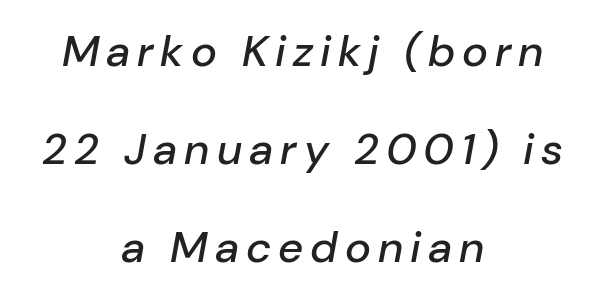
The image shows 44 px text type, italic (leaning right); set centered, loose line spacing (2.23x), not underlined; low stroke contrast and a medium x-height.
